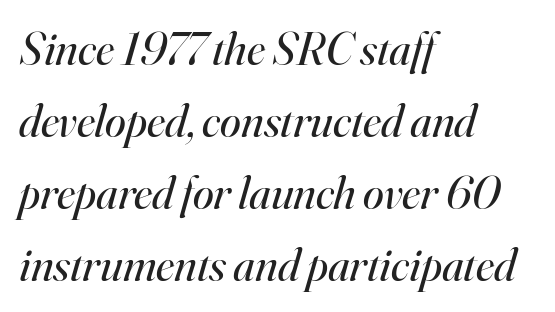
A bare baseline throughout the passage. Is the type heavy? It reads as light-to-regular instead. The letters advance in unequal steps, a hallmark of proportional type. Would a proofreader flag this as italicized? Yes.
